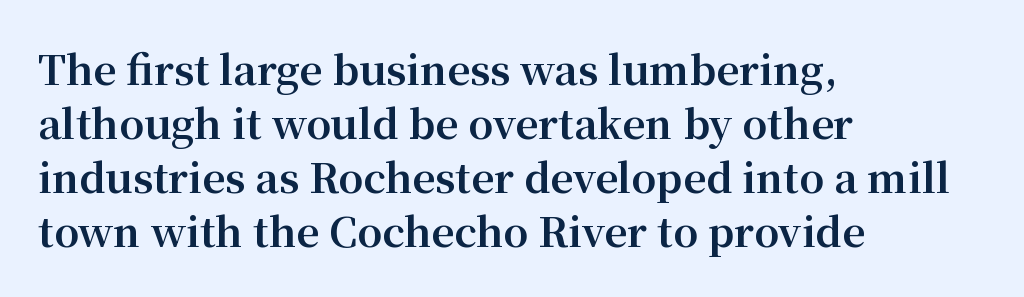
{"serif": "yes", "italic": "no", "bold": "yes", "weight": "bold", "width": "normal", "stroke_contrast": "medium", "x_height": "medium", "monospaced": "no", "underline": "no", "align": "left", "line_spacing": "normal", "line_spacing_ratio": 1.35, "letter_spacing": "normal", "letter_spacing_em": 0.0, "glyph_px": 40}
